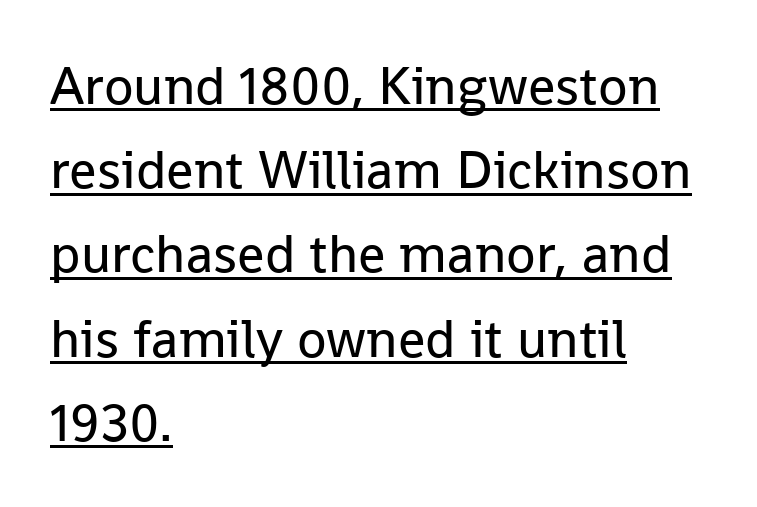
Q: Is the text bold? A: No.
Q: Is the text italic (slanted)? A: No, it is upright.
Q: Is the typeface a serif or a sans-serif typeface? A: Sans-serif.
Q: Is the text underlined? A: Yes.
Q: How is the paragraph aligned? A: Left-aligned.
Q: Is the spacing between letters normal or unusually wide? A: Normal.
Q: Is the spacing between lines tight, normal or loose? A: Normal.
Q: Width (condensed, normal, or wide)? A: Normal.
Q: Stroke contrast? A: Low.
Q: x-height? A: Medium.
Q: Monospaced? A: No.
